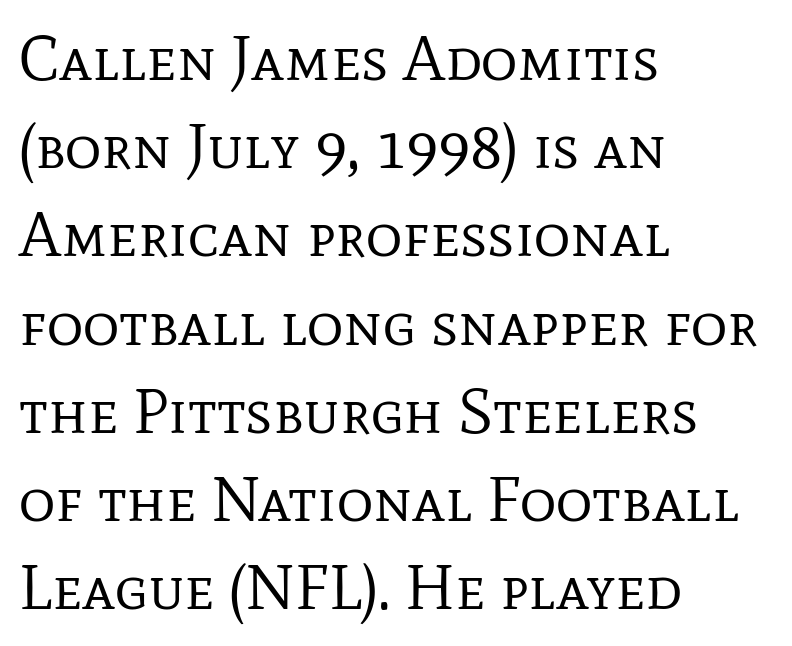
Q: Is the text bold? A: No.
Q: Is the text italic (slanted)? A: No, it is upright.
Q: Is the typeface a serif or a sans-serif typeface? A: Serif.
Q: Is the text underlined? A: No.
Q: How is the paragraph aligned? A: Left-aligned.
Q: Is the spacing between letters normal or unusually wide? A: Normal.
Q: Is the spacing between lines tight, normal or loose? A: Normal.
Q: Width (condensed, normal, or wide)? A: Normal.
Q: Stroke contrast? A: Low.
Q: x-height? A: Medium.
Q: Monospaced? A: No.
